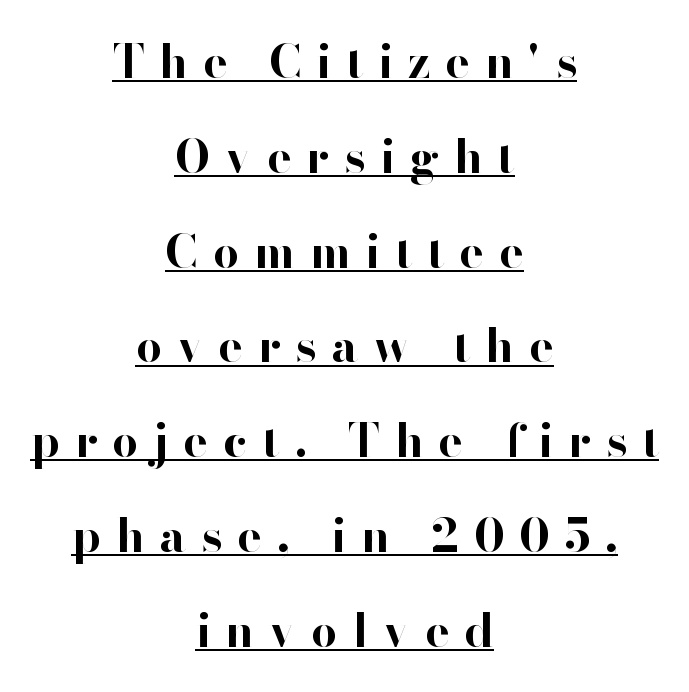
The image shows 46 px bold sans-serif type, upright; set centered, loose line spacing (2.06x), unusually wide letter spacing (+0.33 em), underlined; high stroke contrast and a small x-height.
